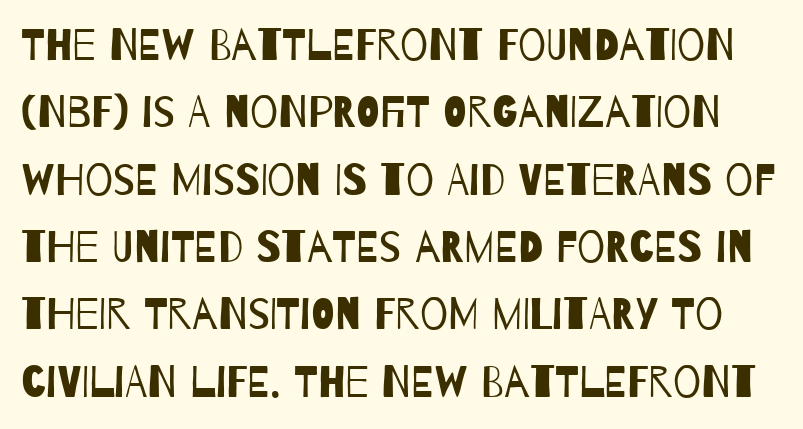
{"serif": "no", "bold": "no", "weight": "regular", "width": "condensed", "stroke_contrast": "low", "x_height": "large", "monospaced": "no", "underline": "no", "line_spacing": "normal", "line_spacing_ratio": 1.53, "letter_spacing": "normal", "letter_spacing_em": 0.0, "glyph_px": 44}
